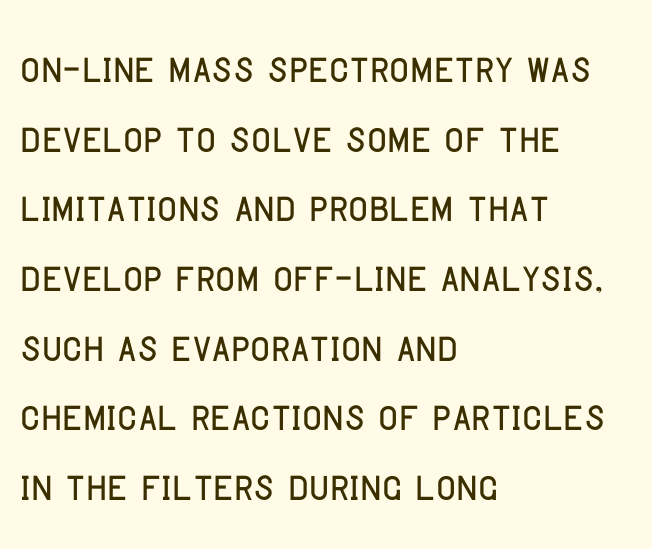
{"serif": "no", "italic": "no", "width": "condensed", "stroke_contrast": "low", "x_height": "large", "monospaced": "no", "underline": "no", "align": "left", "line_spacing": "normal", "line_spacing_ratio": 1.29, "letter_spacing": "normal", "letter_spacing_em": 0.0, "glyph_px": 54}
